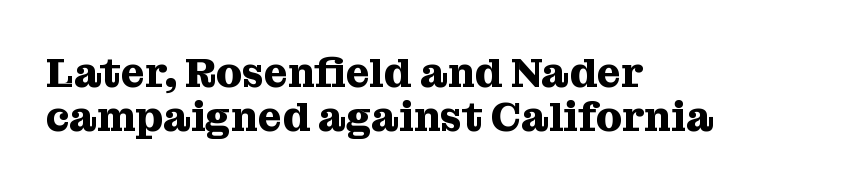
The letterforms sit shoulder to shoulder at normal distance. Cramped leading. Serif or sans? Serif — the stroke terminals have little feet. Any mark beneath the type? The region is blank. In terms of posture, this sample is upright. Is this a fixed-width face? No — the glyphs have proportional, varying widths.
